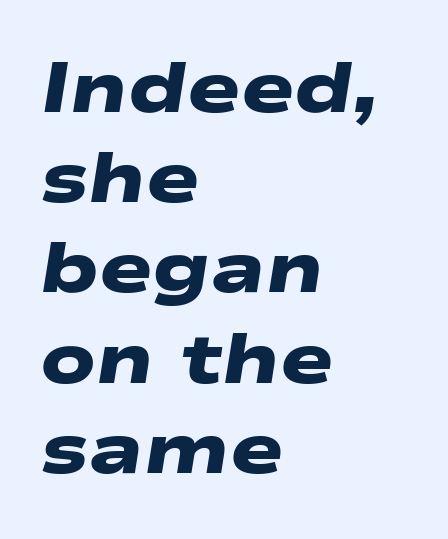
A typesetter would label this face a sans. Tracking here is standard; glyphs follow each other at the usual distance. Underlining? Definitely not there. Here the designer chose a conventional face with non-uniform glyph widths.
